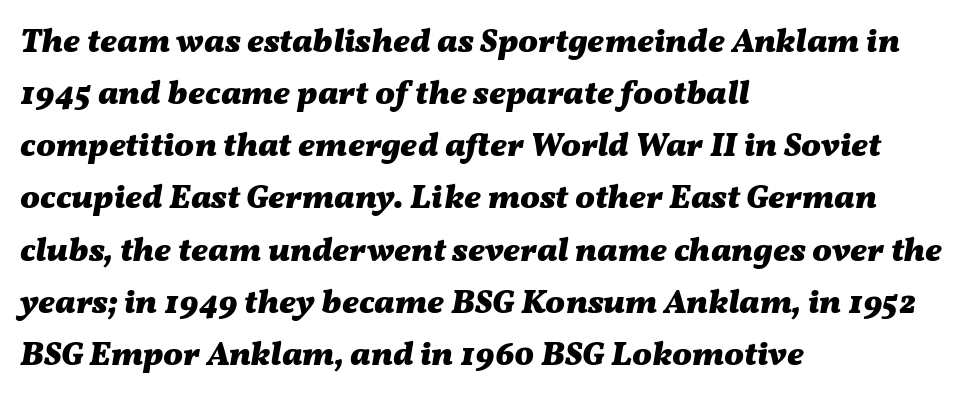
Q: Is the text bold? A: Yes.
Q: Is the text italic (slanted)? A: Yes, it leans right by about 11 degrees.
Q: Is the text underlined? A: No.
Q: How is the paragraph aligned? A: Left-aligned.
Q: Is the spacing between letters normal or unusually wide? A: Normal.
Q: Is the spacing between lines tight, normal or loose? A: Normal.
Q: Width (condensed, normal, or wide)? A: Wide.
Q: Stroke contrast? A: Medium.
Q: x-height? A: Medium.
Q: Monospaced? A: No.
